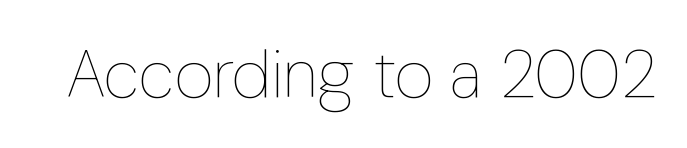
Q: Is the text bold? A: No.
Q: Is the text italic (slanted)? A: No, it is upright.
Q: Is the text underlined? A: No.
Q: Is the spacing between letters normal or unusually wide? A: Normal.
Q: Width (condensed, normal, or wide)? A: Condensed.
Q: Stroke contrast? A: Low.
Q: x-height? A: Medium.
Q: Monospaced? A: No.
